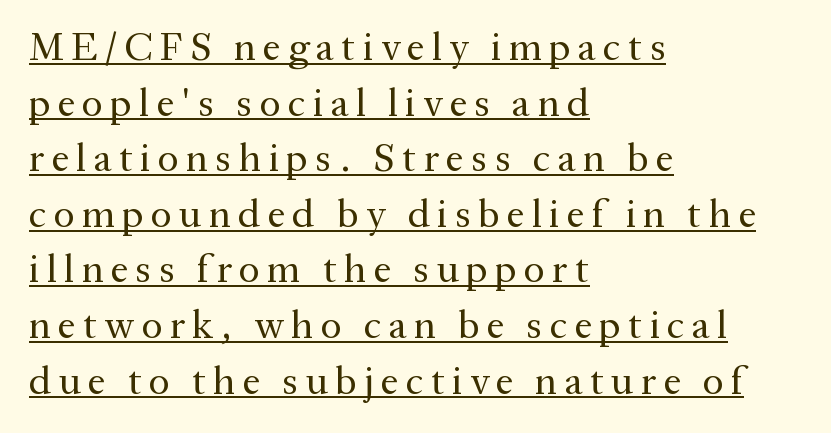
The image shows 40 px regular-weight serif type, upright; set left-aligned, normal line spacing (1.39x), underlined; medium stroke contrast and a medium x-height.
